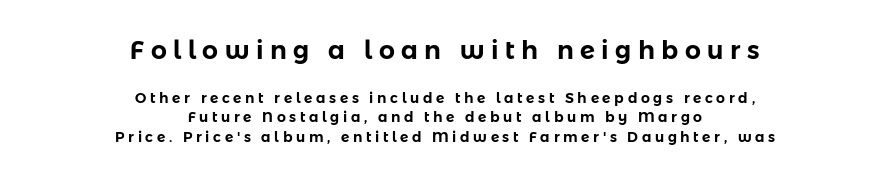
Underlining? Definitely not there. This sample keeps an unexceptional amount of space between lines. The lettering stays uniformly vertical, giving the passage a roman look. The line texture is sparse and dotted thanks to wide tracking. Look at the glyph heights: the upper group is clearly the bigger setting.
